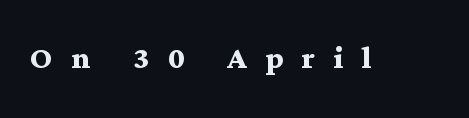
{"serif": "yes", "italic": "no", "bold": "yes", "weight": "semibold", "width": "wide", "stroke_contrast": "medium", "x_height": "medium", "monospaced": "no", "underline": "no", "letter_spacing": "wide", "letter_spacing_em": 0.46, "glyph_px": 40}
